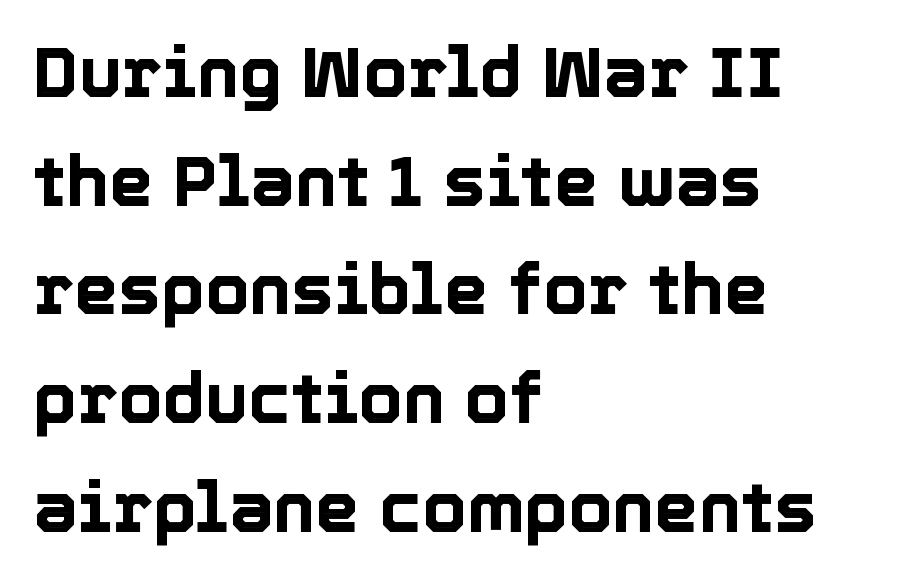
{"italic": "no", "width": "normal", "x_height": "medium", "monospaced": "no", "underline": "no", "align": "left", "line_spacing": "normal", "line_spacing_ratio": 1.53, "letter_spacing": "normal", "letter_spacing_em": 0.0, "glyph_px": 71}
